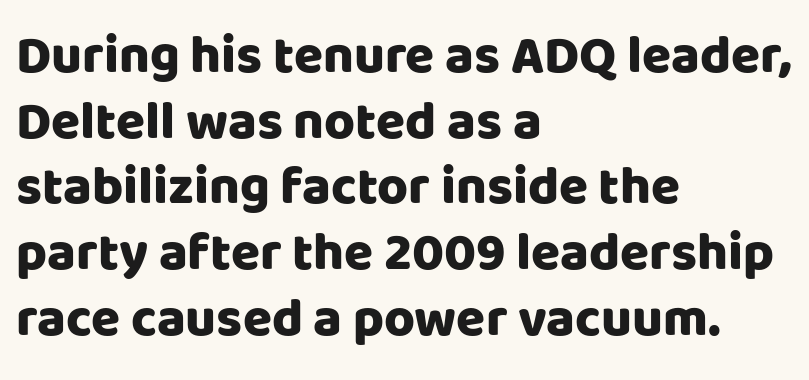
Q: Is the text bold? A: Yes.
Q: Is the text italic (slanted)? A: No, it is upright.
Q: Is the typeface a serif or a sans-serif typeface? A: Sans-serif.
Q: Is the text underlined? A: No.
Q: How is the paragraph aligned? A: Left-aligned.
Q: Is the spacing between letters normal or unusually wide? A: Normal.
Q: Width (condensed, normal, or wide)? A: Normal.
Q: Stroke contrast? A: Low.
Q: x-height? A: Large.
Q: Monospaced? A: No.
